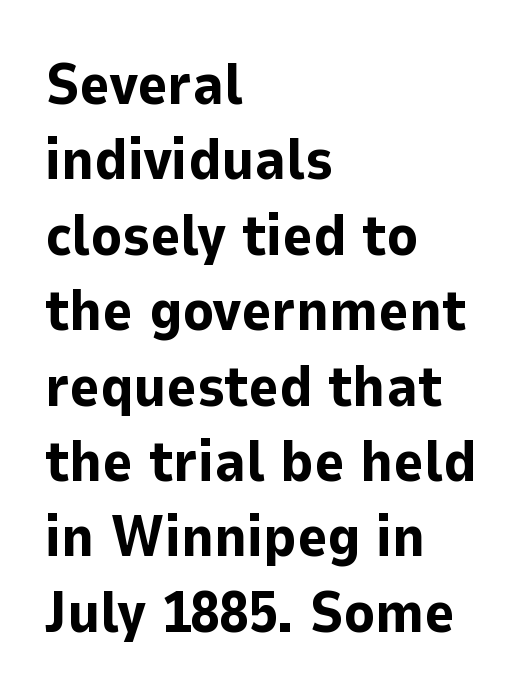
{"serif": "no", "italic": "no", "bold": "yes", "weight": "bold", "width": "normal", "stroke_contrast": "low", "x_height": "medium", "monospaced": "no", "underline": "no", "align": "left", "line_spacing": "normal", "line_spacing_ratio": 1.3, "letter_spacing": "normal", "letter_spacing_em": 0.0, "glyph_px": 58}
